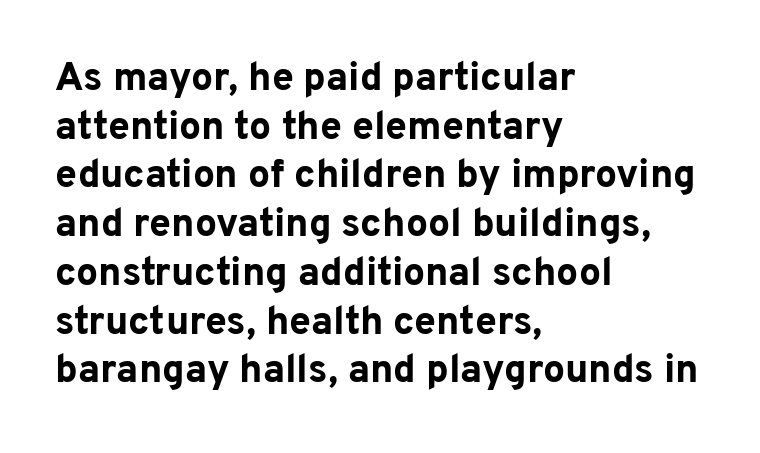
Q: Is the text bold? A: Yes.
Q: Is the text italic (slanted)? A: No, it is upright.
Q: Is the typeface a serif or a sans-serif typeface? A: Sans-serif.
Q: Is the text underlined? A: No.
Q: How is the paragraph aligned? A: Left-aligned.
Q: Is the spacing between letters normal or unusually wide? A: Normal.
Q: Is the spacing between lines tight, normal or loose? A: Normal.
Q: Width (condensed, normal, or wide)? A: Normal.
Q: Stroke contrast? A: Low.
Q: x-height? A: Medium.
Q: Monospaced? A: No.
